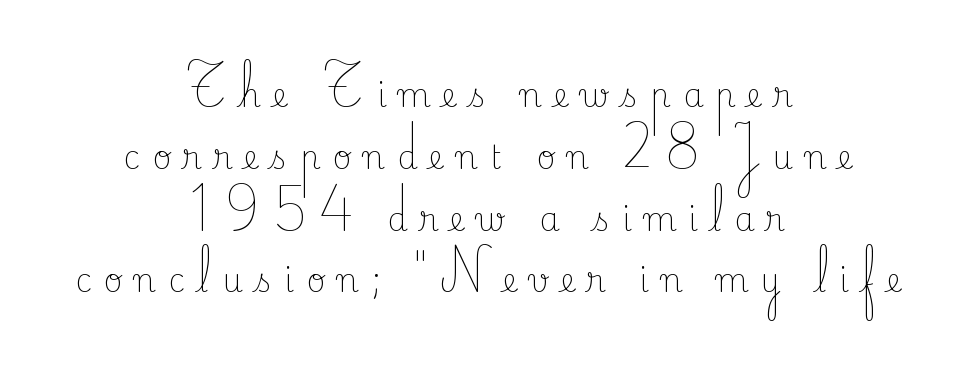
Q: Is the text bold? A: No.
Q: Is the text italic (slanted)? A: No, it is upright.
Q: Is the typeface a serif or a sans-serif typeface? A: Serif.
Q: Is the text underlined? A: No.
Q: How is the paragraph aligned? A: Centered.
Q: Is the spacing between letters normal or unusually wide? A: Unusually wide.
Q: Is the spacing between lines tight, normal or loose? A: Loose.
Q: Width (condensed, normal, or wide)? A: Normal.
Q: Stroke contrast? A: Low.
Q: x-height? A: Small.
Q: Monospaced? A: No.
